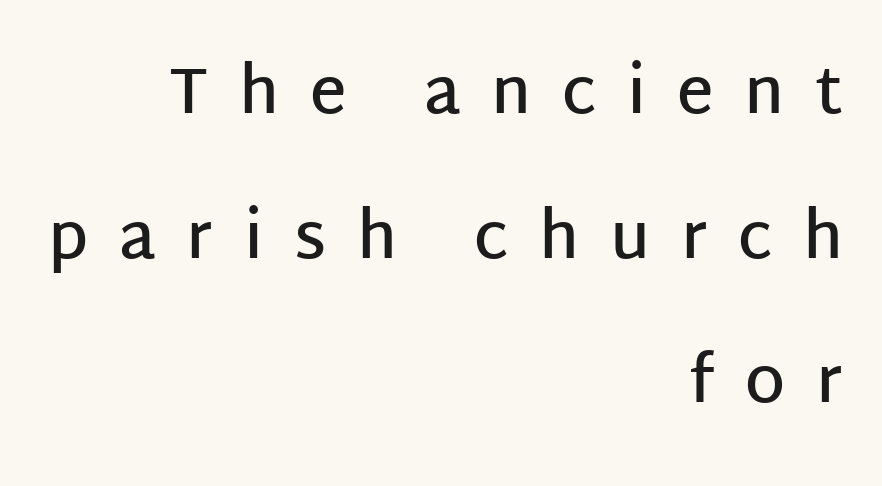
Q: Is the text bold? A: Semi-bold.
Q: Is the text italic (slanted)? A: No, it is upright.
Q: Is the typeface a serif or a sans-serif typeface? A: Sans-serif.
Q: Is the text underlined? A: No.
Q: How is the paragraph aligned? A: Right-aligned.
Q: Is the spacing between letters normal or unusually wide? A: Unusually wide.
Q: Is the spacing between lines tight, normal or loose? A: Loose.
Q: Width (condensed, normal, or wide)? A: Normal.
Q: Stroke contrast? A: Low.
Q: x-height? A: Large.
Q: Monospaced? A: No.
